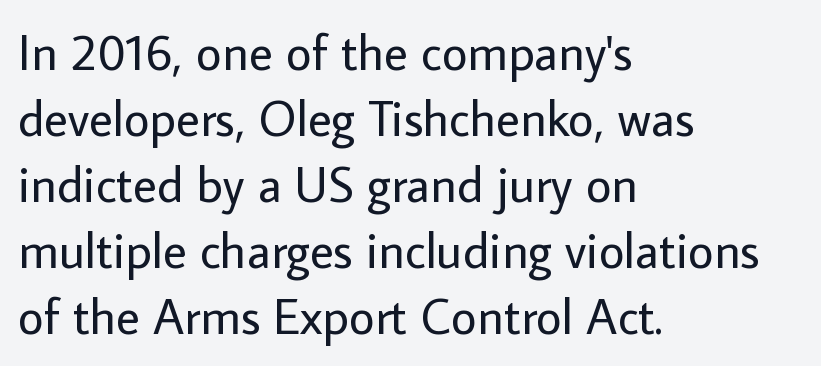
The image shows 50 px regular-weight sans-serif type, upright; set left-aligned, normal line spacing (1.32x), normal letter spacing, not underlined; low stroke contrast and a medium x-height.
